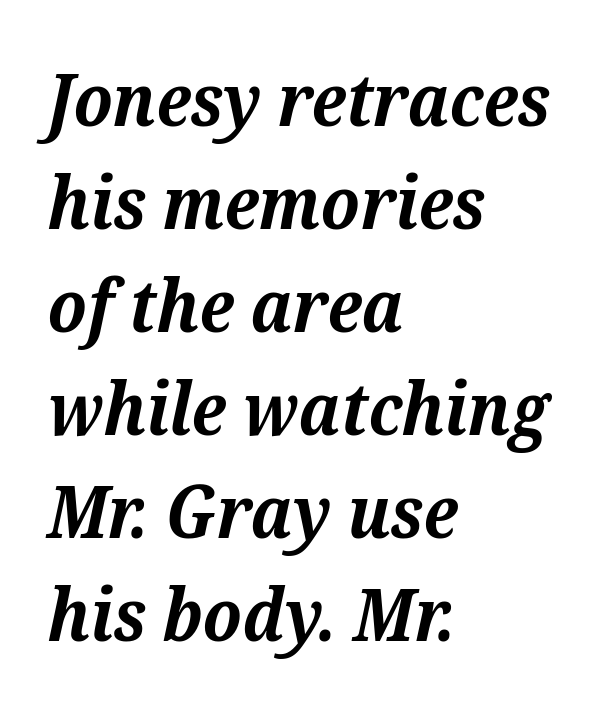
The area under the type is left untouched. The lettering tilts uniformly, giving the passage an italic look. The face used here is proportionally spaced, like ordinary book or web type. A typesetter would call this leading conventional body-copy spacing. The paragraph shown leans on its left margin. What kind of face is this? One with serifs.
